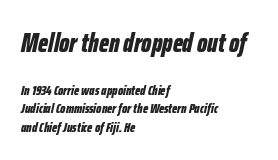
The glyphs have the mass of a bold cut. Every row of glyphs begins at an identical x-position on the left. Would a proofreader flag this as italicized? Yes. Inter-character spacing is left at the font's built-in metrics. Each row of text sits above clean, open space. The initial chunk of copy outweighs the following chunk in type size.
